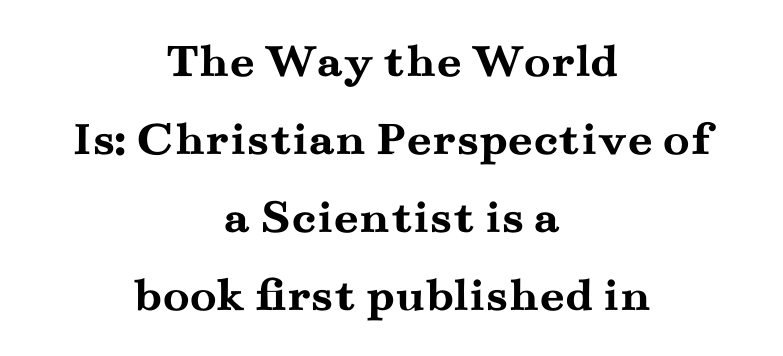
Q: Is the text bold? A: Yes.
Q: Is the text italic (slanted)? A: No, it is upright.
Q: Is the typeface a serif or a sans-serif typeface? A: Serif.
Q: Is the text underlined? A: No.
Q: How is the paragraph aligned? A: Centered.
Q: Is the spacing between letters normal or unusually wide? A: Normal.
Q: Is the spacing between lines tight, normal or loose? A: Normal.
Q: Width (condensed, normal, or wide)? A: Wide.
Q: Stroke contrast? A: Medium.
Q: x-height? A: Small.
Q: Monospaced? A: No.
